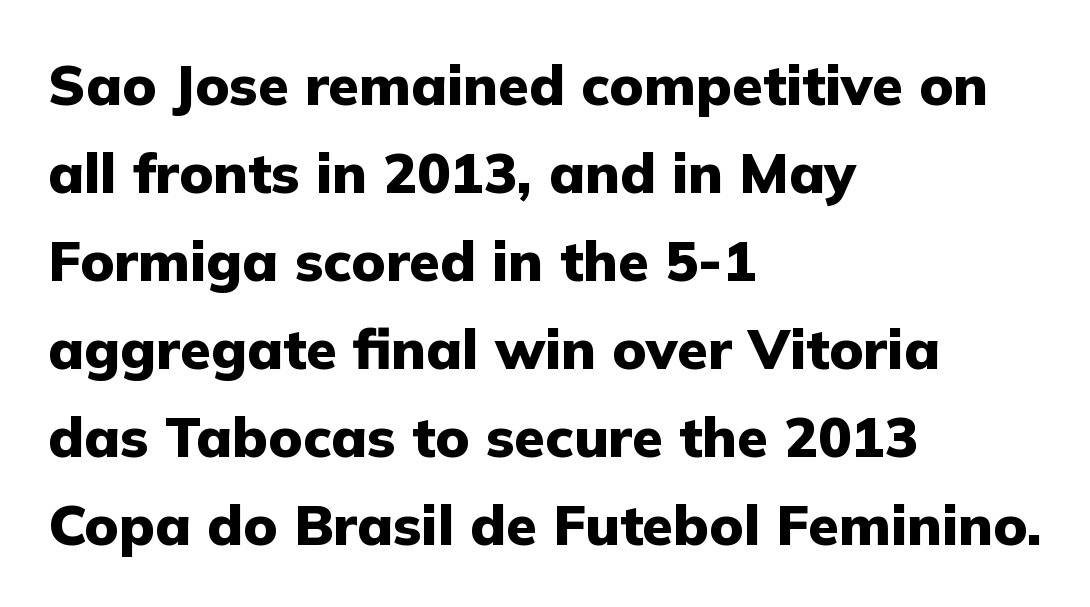
The baseline area is clear. Character widths vary here, with narrow letters taking less room than wide ones. Line starts are locked; line ends wander. I'd call this a sans setting — the letters go barefoot. The leading is moderate, giving the passage an even texture. Caption: bold face, heavy strokes.
